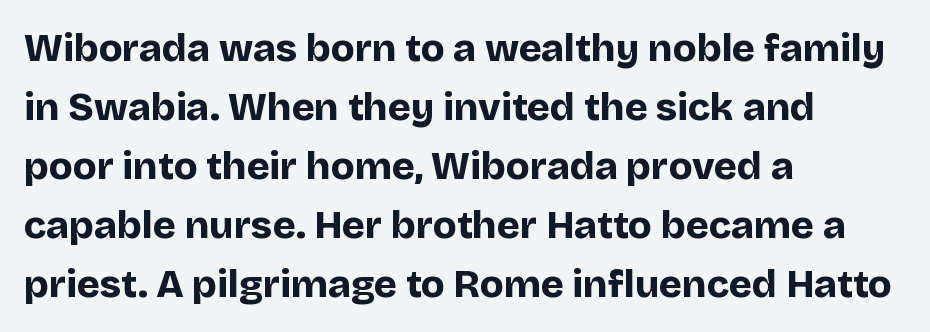
The image shows 39 px bold sans-serif type, upright; set left-aligned, normal line spacing (1.51x), normal letter spacing, not underlined; low stroke contrast and a large x-height.
